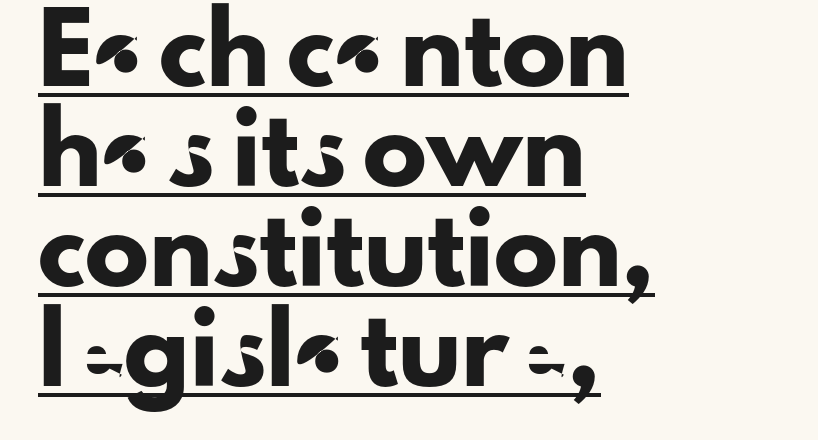
Compared with undecorated copy, this sample adds a rule below the words. The passage shown is typed in a proportional face where columns would drift. Inter-character spacing is left at the font's built-in metrics. Does the leading feel generous? No, just average.
